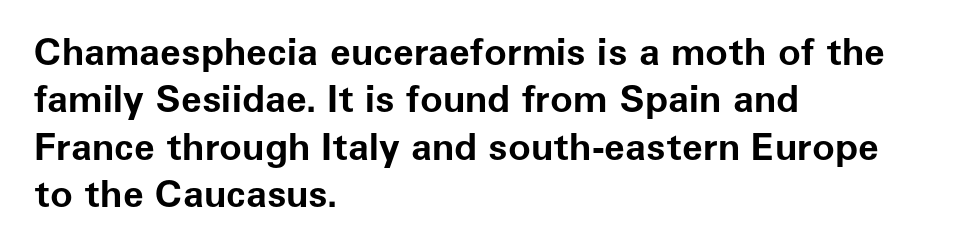
Q: Is the text bold? A: Yes.
Q: Is the text italic (slanted)? A: No, it is upright.
Q: Is the typeface a serif or a sans-serif typeface? A: Sans-serif.
Q: Is the text underlined? A: No.
Q: How is the paragraph aligned? A: Left-aligned.
Q: Is the spacing between letters normal or unusually wide? A: Normal.
Q: Is the spacing between lines tight, normal or loose? A: Normal.
Q: Width (condensed, normal, or wide)? A: Normal.
Q: Stroke contrast? A: Low.
Q: x-height? A: Medium.
Q: Monospaced? A: No.
